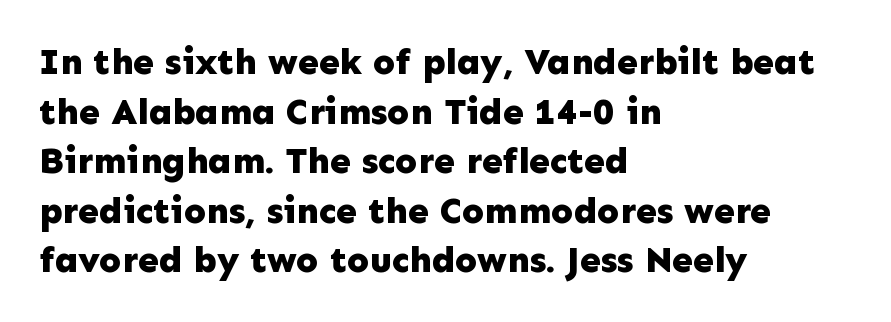
Q: Is the text bold? A: Yes.
Q: Is the text italic (slanted)? A: No, it is upright.
Q: Is the typeface a serif or a sans-serif typeface? A: Sans-serif.
Q: Is the text underlined? A: No.
Q: How is the paragraph aligned? A: Left-aligned.
Q: Is the spacing between letters normal or unusually wide? A: Normal.
Q: Is the spacing between lines tight, normal or loose? A: Normal.
Q: Width (condensed, normal, or wide)? A: Normal.
Q: Stroke contrast? A: Low.
Q: x-height? A: Medium.
Q: Monospaced? A: No.
